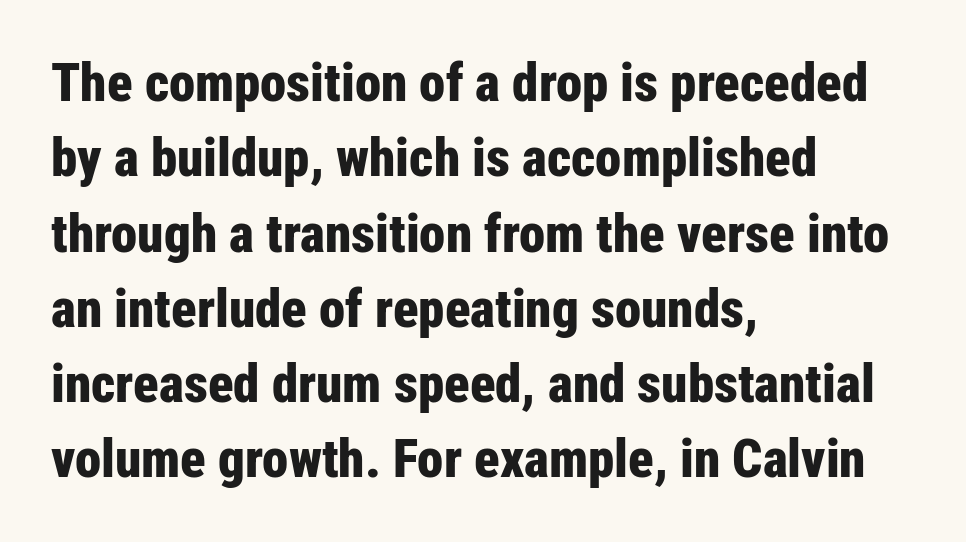
The image shows 53 px bold, condensed sans-serif type, upright; set left-aligned, normal line spacing (1.42x), normal letter spacing, not underlined; low stroke contrast and a medium x-height.
